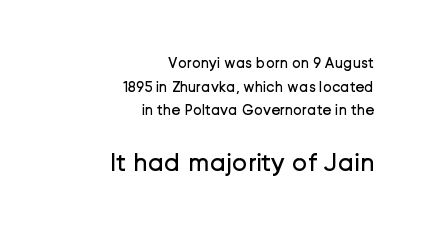
{"italic": "no", "bold": "no", "underline": "no", "align": "right", "line_spacing": "normal", "line_spacing_ratio": 1.58, "letter_spacing": "normal", "letter_spacing_em": 0.0, "larger_block": "second", "size_ratio": 1.73, "glyph_px": 26}
